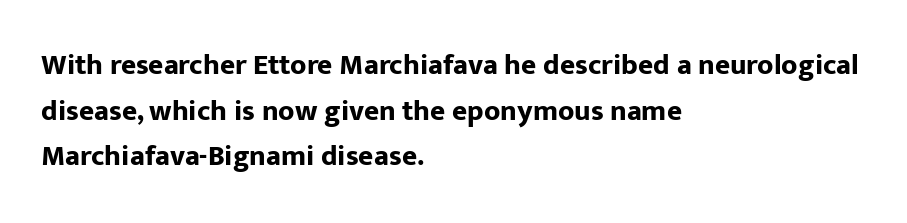
Q: Is the text bold? A: Yes.
Q: Is the text italic (slanted)? A: No, it is upright.
Q: Is the typeface a serif or a sans-serif typeface? A: Sans-serif.
Q: Is the text underlined? A: No.
Q: How is the paragraph aligned? A: Left-aligned.
Q: Is the spacing between letters normal or unusually wide? A: Normal.
Q: Is the spacing between lines tight, normal or loose? A: Normal.
Q: Width (condensed, normal, or wide)? A: Normal.
Q: Stroke contrast? A: Low.
Q: x-height? A: Medium.
Q: Monospaced? A: No.
